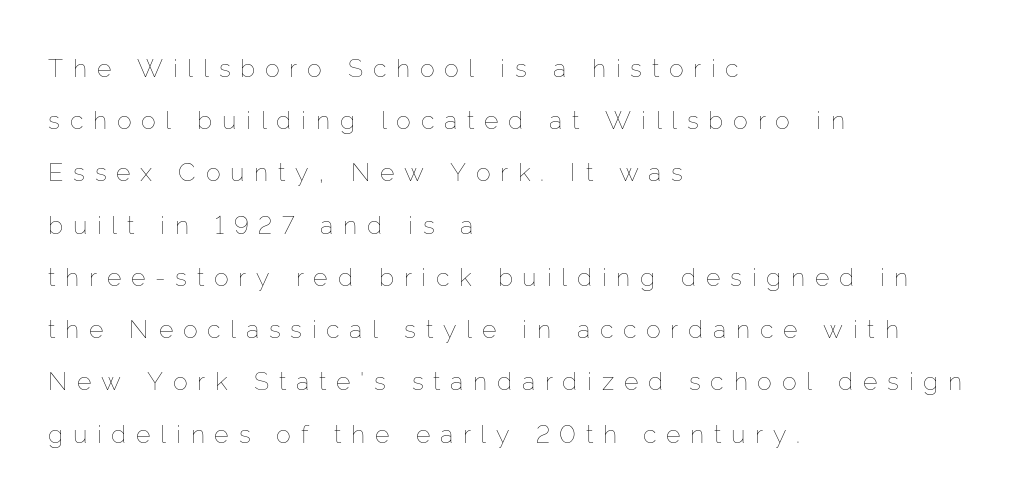
Q: Is the text bold? A: No.
Q: Is the text italic (slanted)? A: No, it is upright.
Q: Is the text underlined? A: No.
Q: How is the paragraph aligned? A: Left-aligned.
Q: Is the spacing between letters normal or unusually wide? A: Unusually wide.
Q: Is the spacing between lines tight, normal or loose? A: Loose.
